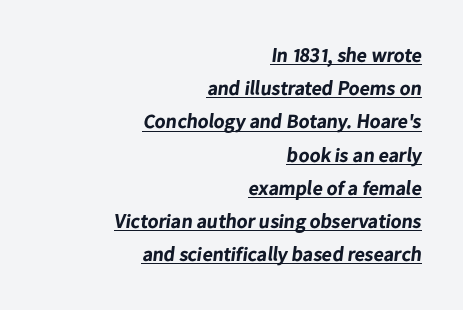
{"bold": "yes", "underline": "yes", "align": "right", "line_spacing": "normal", "line_spacing_ratio": 1.66, "letter_spacing": "normal", "letter_spacing_em": 0.0, "glyph_px": 20}
